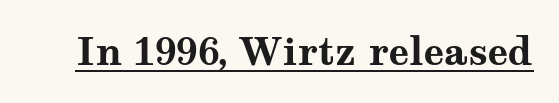
A baseline rule has been typeset under these characters. Heavy, bold letterforms. Letterform terminals end in serifs throughout the passage. A typesetter would mark this as roman, not italic.
